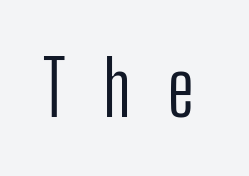
The image shows 76 px light, condensed sans-serif type, upright; set unusually wide letter spacing (+0.48 em), not underlined; low stroke contrast and a medium x-height.
